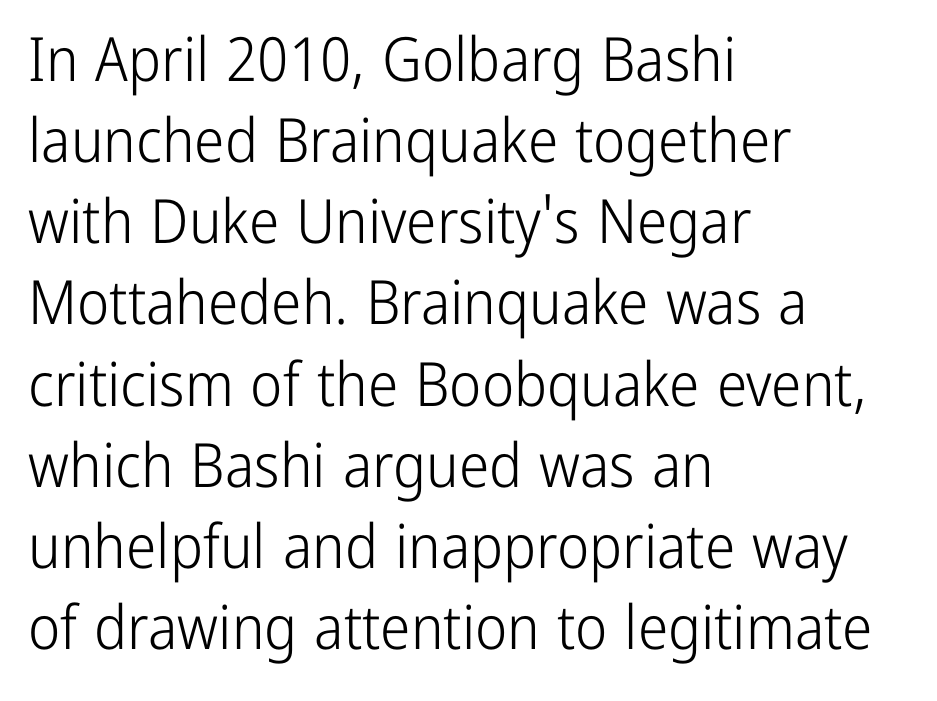
The image shows 61 px light, condensed sans-serif type, upright; set left-aligned, normal line spacing (1.33x), normal letter spacing, not underlined; low stroke contrast and a medium x-height.
